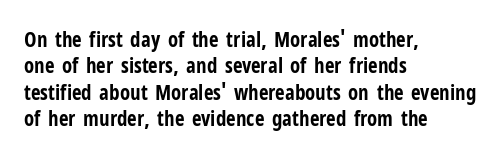
{"italic": "no", "bold": "yes", "underline": "no", "align": "left", "line_spacing": "normal", "line_spacing_ratio": 1.26, "letter_spacing": "normal", "letter_spacing_em": 0.0, "glyph_px": 21}
